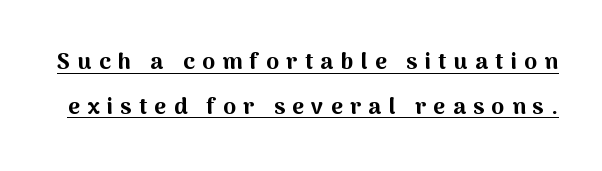
The image shows 23 px bold type, upright; set loose line spacing (1.94x), unusually wide letter spacing (+0.32 em), underlined.
